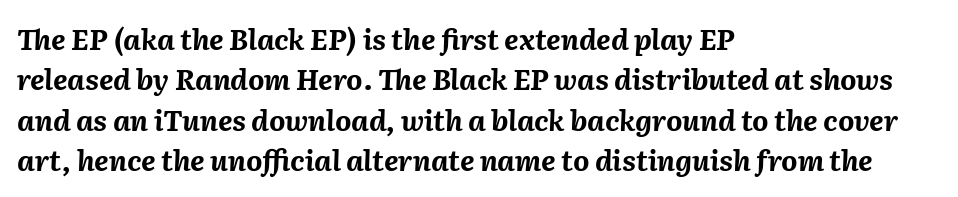
Line spacing here is normal. Nobody touched the tracking dial on this one. In terms of posture, this sample is oblique. In terms of weight, the rendering is a true, heavy bold.
